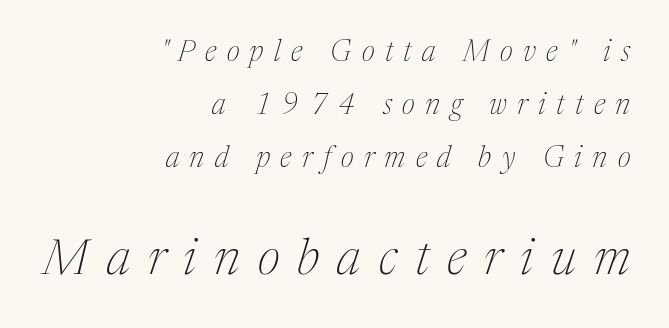
{"serif": "yes", "italic": "yes", "lean": "right", "slant_degrees": 17, "bold": "no", "weight": "thin", "width": "normal", "stroke_contrast": "medium", "x_height": "medium", "monospaced": "no", "underline": "no", "align": "right", "line_spacing_ratio": 1.82, "letter_spacing": "wide", "letter_spacing_em": 0.36, "larger_block": "second", "size_ratio": 1.72, "glyph_px": 50}
